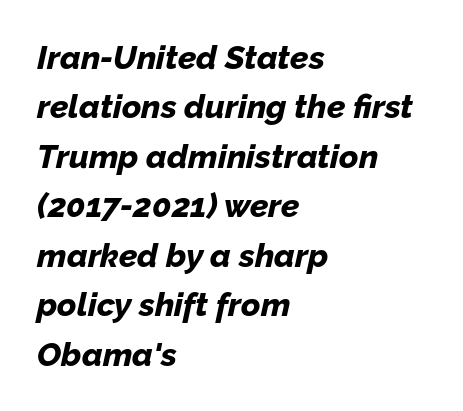
The image shows 33 px bold type, italic (leaning right); set left-aligned, normal line spacing (1.5x), normal letter spacing, not underlined; low stroke contrast and a medium x-height.
